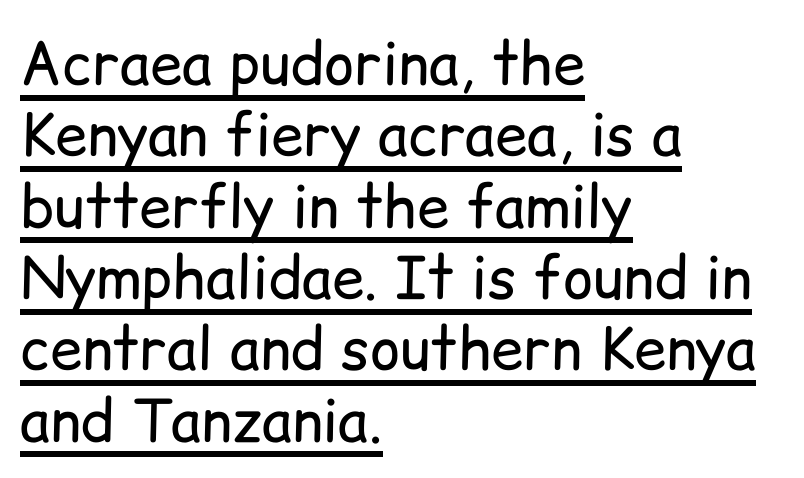
Q: Is the text bold? A: No.
Q: Is the text italic (slanted)? A: No, it is upright.
Q: Is the typeface a serif or a sans-serif typeface? A: Sans-serif.
Q: Is the text underlined? A: Yes.
Q: How is the paragraph aligned? A: Left-aligned.
Q: Is the spacing between letters normal or unusually wide? A: Normal.
Q: Width (condensed, normal, or wide)? A: Normal.
Q: Stroke contrast? A: Low.
Q: x-height? A: Medium.
Q: Monospaced? A: No.
